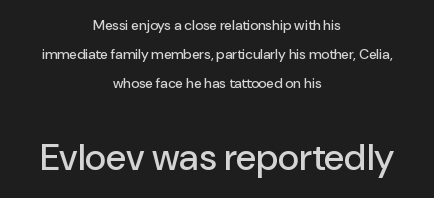
{"serif": "no", "italic": "no", "width": "normal", "stroke_contrast": "low", "x_height": "medium", "monospaced": "no", "underline": "no", "align": "center", "line_spacing": "loose", "line_spacing_ratio": 2.08, "letter_spacing": "normal", "letter_spacing_em": 0.0, "larger_block": "second", "size_ratio": 2.64, "glyph_px": 37}
